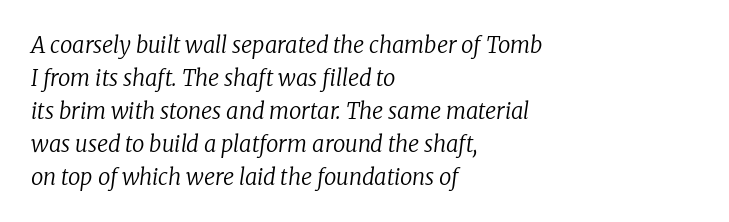
{"italic": "yes", "lean": "right", "slant_degrees": 8, "bold": "no", "underline": "no", "align": "left", "line_spacing": "normal", "line_spacing_ratio": 1.5, "letter_spacing": "normal", "letter_spacing_em": 0.0, "glyph_px": 22}
